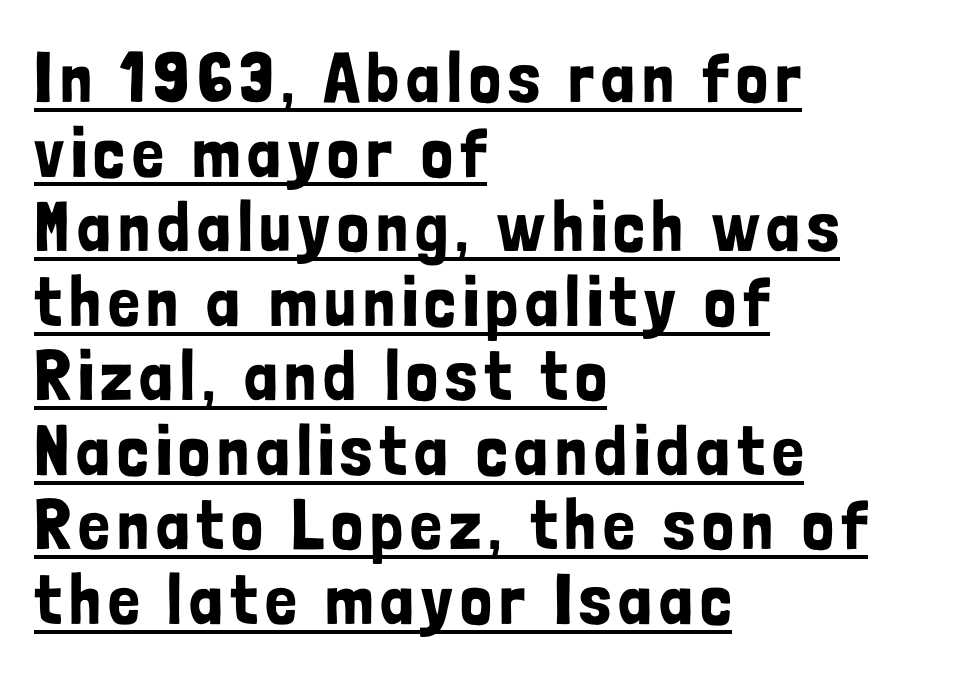
{"serif": "no", "italic": "no", "width": "condensed", "stroke_contrast": "low", "x_height": "medium", "monospaced": "no", "underline": "yes", "align": "left", "line_spacing": "tight", "line_spacing_ratio": 1.05, "glyph_px": 71}
